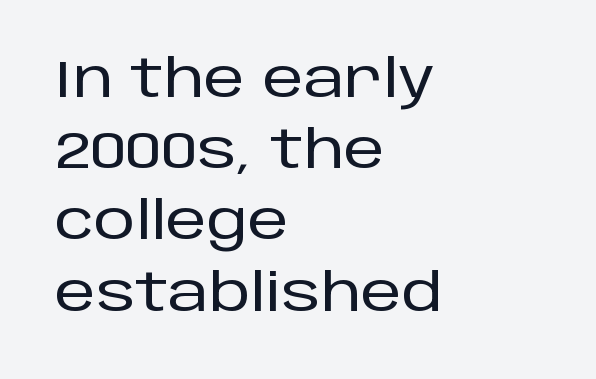
Q: Is the text italic (slanted)? A: No, it is upright.
Q: Is the typeface a serif or a sans-serif typeface? A: Sans-serif.
Q: Is the text underlined? A: No.
Q: How is the paragraph aligned? A: Left-aligned.
Q: Is the spacing between letters normal or unusually wide? A: Normal.
Q: Is the spacing between lines tight, normal or loose? A: Normal.
Q: Width (condensed, normal, or wide)? A: Normal.
Q: Stroke contrast? A: Low.
Q: x-height? A: Large.
Q: Monospaced? A: No.
